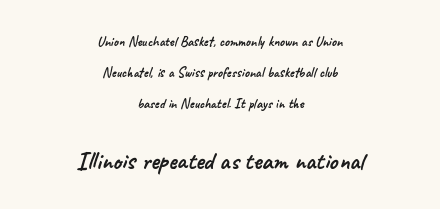
{"underline": "no", "align": "center", "line_spacing": "loose", "line_spacing_ratio": 2.21, "letter_spacing": "normal", "letter_spacing_em": 0.0, "larger_block": "second", "size_ratio": 1.79, "glyph_px": 25}
